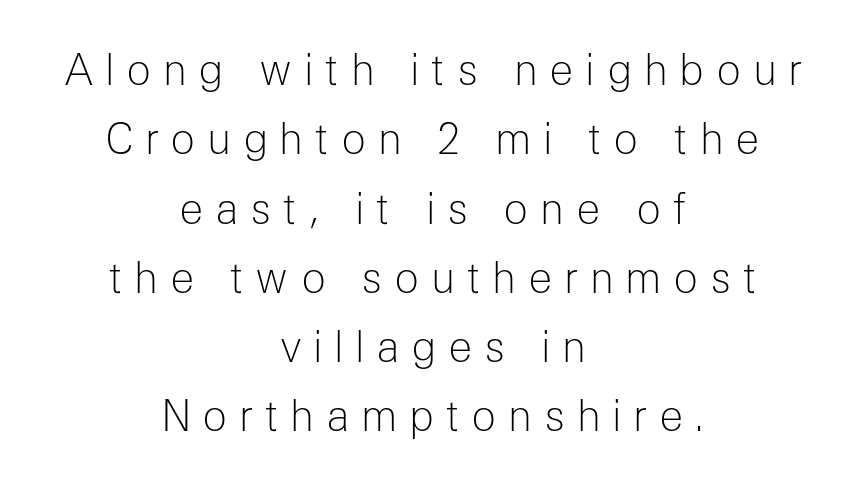
{"serif": "no", "italic": "no", "bold": "no", "weight": "light", "width": "normal", "stroke_contrast": "low", "x_height": "medium", "monospaced": "no", "underline": "no", "align": "center", "line_spacing": "normal", "line_spacing_ratio": 1.69, "letter_spacing": "wide", "letter_spacing_em": 0.28, "glyph_px": 41}
